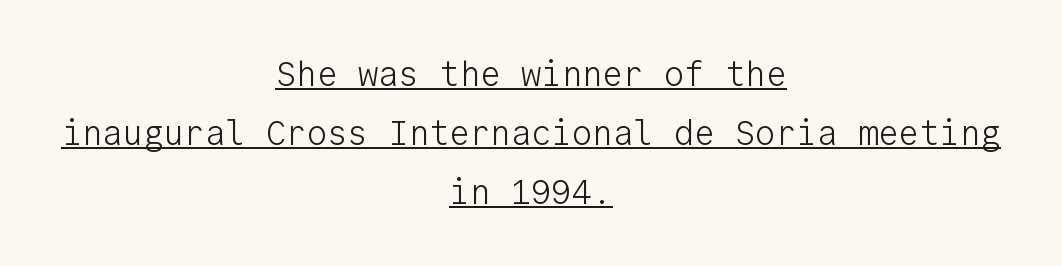
Tracking here is standard; glyphs follow each other at the usual distance. The text block is weighted toward neither margin, spreading evenly from the middle. Do the characters align in a grid? Yes, the font is monospaced. The lettering stays uniformly vertical, giving the passage a roman look.
